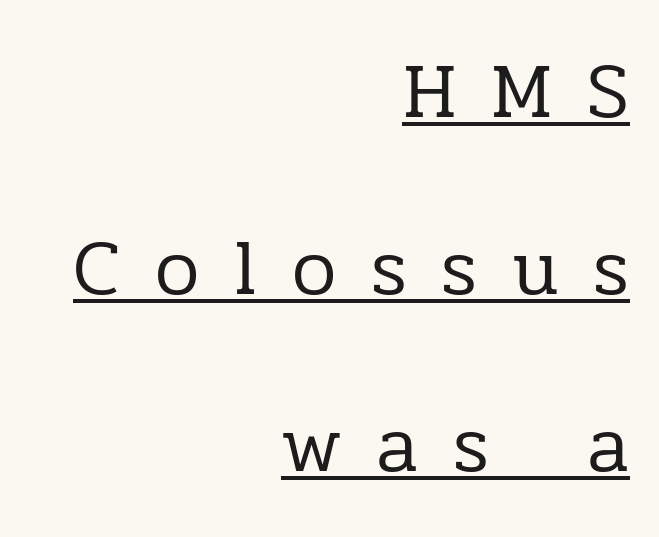
The image shows 79 px regular-weight serif type, upright; set right-aligned, loose line spacing (2.24x), unusually wide letter spacing (+0.44 em), underlined; low stroke contrast and a medium x-height.
